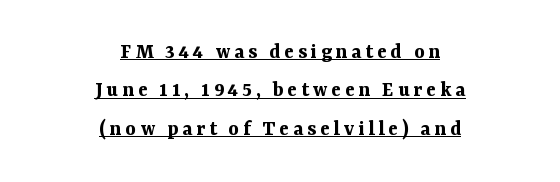
Q: Is the text bold? A: Yes.
Q: Is the text italic (slanted)? A: No, it is upright.
Q: Is the text underlined? A: Yes.
Q: How is the paragraph aligned? A: Centered.
